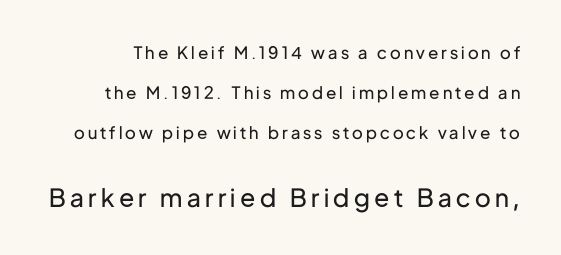
{"italic": "no", "bold": "no", "underline": "no", "line_spacing": "loose", "line_spacing_ratio": 2.36, "larger_block": "second", "size_ratio": 1.47, "glyph_px": 25}
